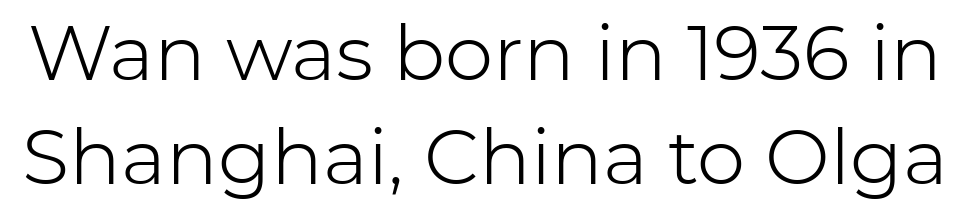
Q: Is the text bold? A: No.
Q: Is the text italic (slanted)? A: No, it is upright.
Q: Is the typeface a serif or a sans-serif typeface? A: Sans-serif.
Q: Is the text underlined? A: No.
Q: Is the spacing between letters normal or unusually wide? A: Normal.
Q: Is the spacing between lines tight, normal or loose? A: Normal.
Q: Width (condensed, normal, or wide)? A: Normal.
Q: Stroke contrast? A: Low.
Q: x-height? A: Medium.
Q: Monospaced? A: No.
